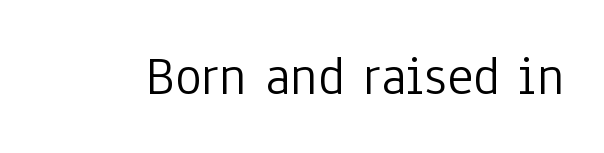
The image shows 56 px light, condensed sans-serif type, upright; set normal letter spacing, not underlined; low stroke contrast and a medium x-height.
